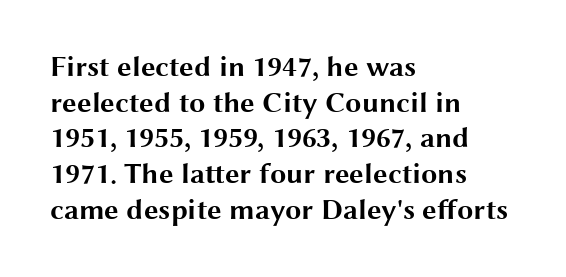
Q: Is the text bold? A: Yes.
Q: Is the text italic (slanted)? A: No, it is upright.
Q: Is the typeface a serif or a sans-serif typeface? A: Sans-serif.
Q: Is the text underlined? A: No.
Q: How is the paragraph aligned? A: Left-aligned.
Q: Is the spacing between letters normal or unusually wide? A: Normal.
Q: Width (condensed, normal, or wide)? A: Wide.
Q: Stroke contrast? A: Medium.
Q: x-height? A: Medium.
Q: Monospaced? A: No.
